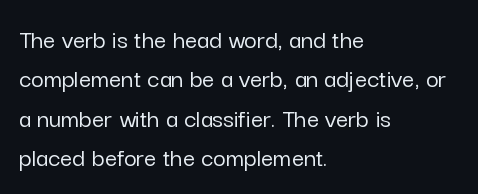
{"italic": "no", "underline": "no", "align": "left", "line_spacing": "normal", "line_spacing_ratio": 1.46, "letter_spacing": "normal", "letter_spacing_em": 0.0, "glyph_px": 27}
